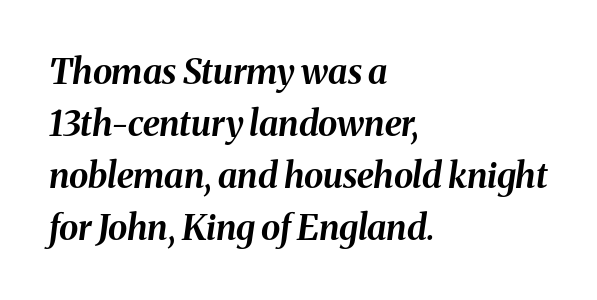
Q: Is the text bold? A: Yes.
Q: Is the text italic (slanted)? A: Yes, it leans right by about 8 degrees.
Q: Is the text underlined? A: No.
Q: How is the paragraph aligned? A: Left-aligned.
Q: Is the spacing between letters normal or unusually wide? A: Normal.
Q: Is the spacing between lines tight, normal or loose? A: Normal.
Q: Width (condensed, normal, or wide)? A: Normal.
Q: Stroke contrast? A: Medium.
Q: x-height? A: Medium.
Q: Monospaced? A: No.
